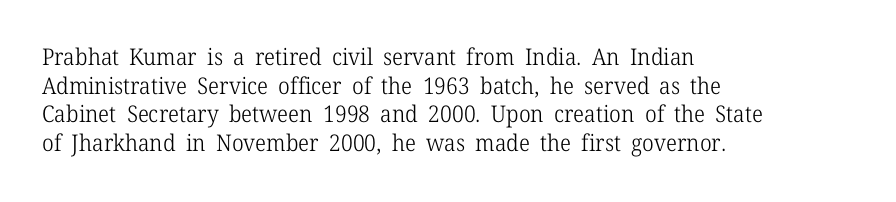
{"italic": "no", "bold": "no", "underline": "no", "align": "left", "line_spacing": "normal", "line_spacing_ratio": 1.25, "letter_spacing": "normal", "letter_spacing_em": 0.0, "glyph_px": 23}
